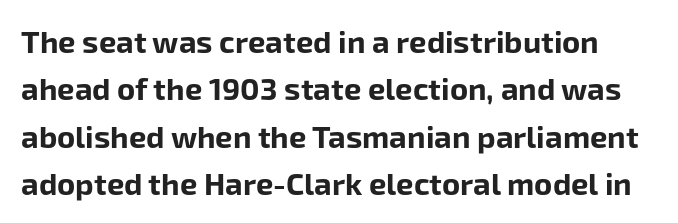
Posture: straight, roman, zero tilt. How heavy is the stroke? Heavy — this is a bold. The face used here is rendered with its standard letterfit. Looks like regular typesetting: each glyph gets only the width it needs.
